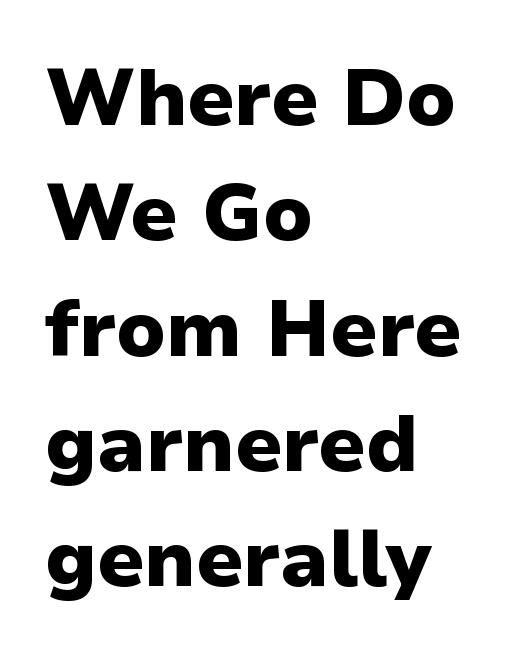
The image shows 79 px heavy sans-serif type, upright; set left-aligned, normal line spacing (1.46x), normal letter spacing, not underlined; low stroke contrast and a medium x-height.
